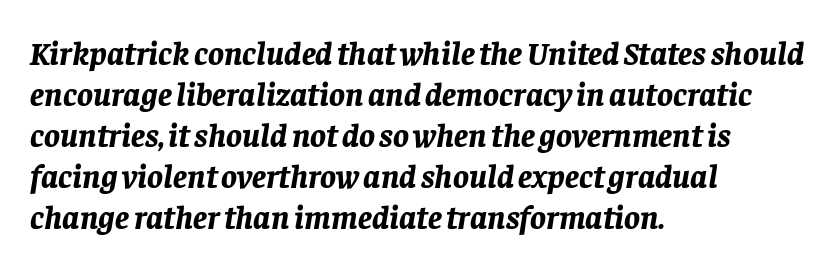
{"italic": "yes", "lean": "right", "slant_degrees": 8, "bold": "yes", "weight": "bold", "width": "normal", "stroke_contrast": "low", "x_height": "large", "monospaced": "no", "underline": "no", "align": "left", "line_spacing_ratio": 1.24, "letter_spacing": "normal", "letter_spacing_em": 0.0, "glyph_px": 33}
